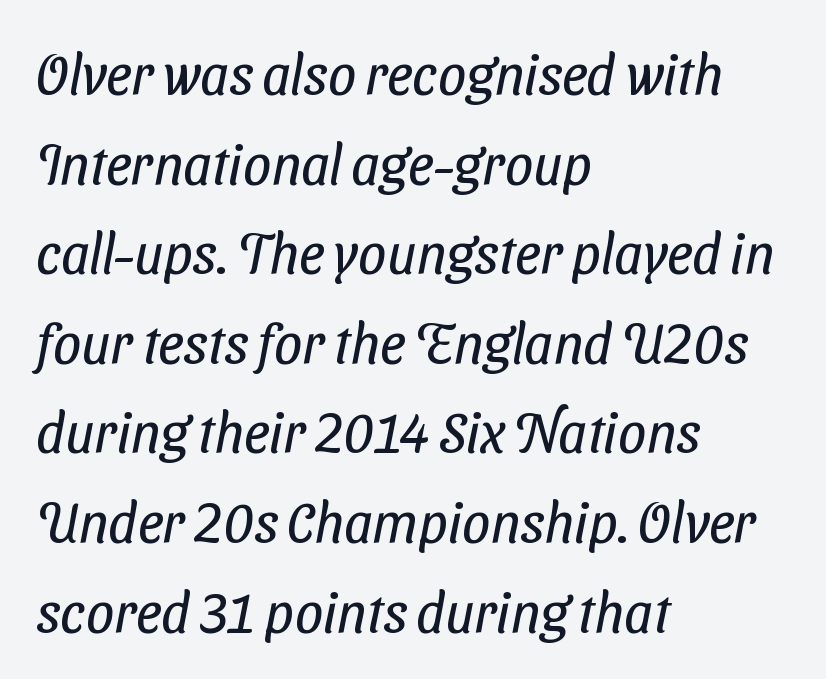
The image shows 56 px regular-weight, condensed sans-serif type; set left-aligned, normal line spacing (1.6x), normal letter spacing, not underlined; low stroke contrast and a medium x-height.
